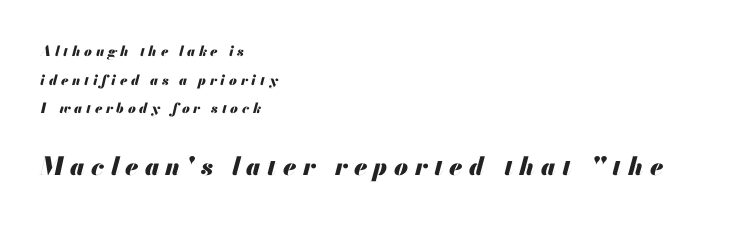
{"italic": "yes", "lean": "right", "slant_degrees": 13, "bold": "yes", "underline": "no", "align": "left", "line_spacing": "loose", "line_spacing_ratio": 2.05, "letter_spacing": "wide", "letter_spacing_em": 0.26, "larger_block": "second", "size_ratio": 1.79, "glyph_px": 25}
